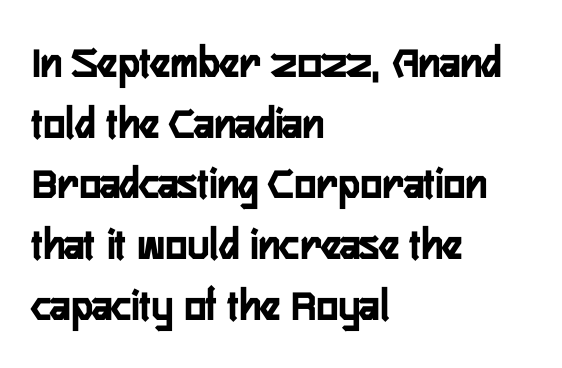
{"serif": "no", "italic": "no", "width": "condensed", "stroke_contrast": "low", "x_height": "medium", "monospaced": "no", "underline": "no", "align": "left", "line_spacing": "normal", "line_spacing_ratio": 1.32, "letter_spacing": "normal", "letter_spacing_em": 0.0, "glyph_px": 46}
